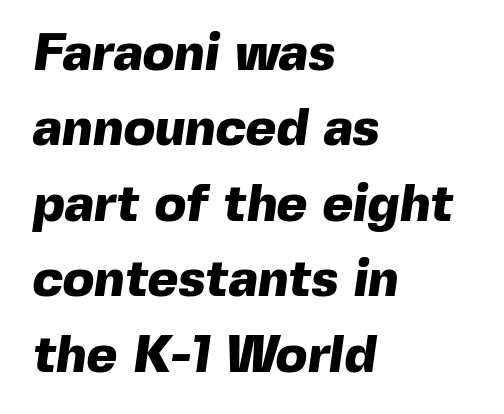
The image shows 52 px heavy sans-serif type; set left-aligned, normal line spacing (1.45x), normal letter spacing, not underlined; a medium x-height.
